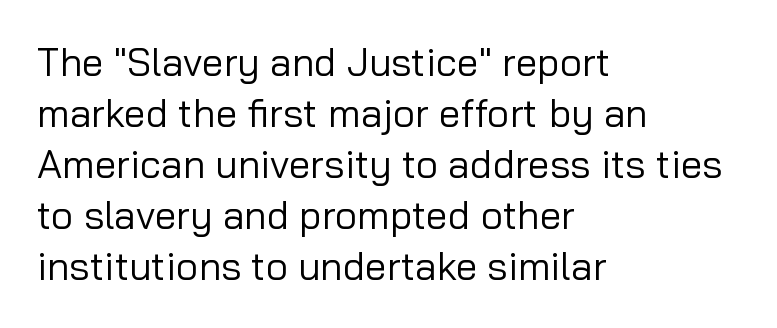
Is this a fixed-width face? No — the glyphs have proportional, varying widths. Letters rest on an invisible, unmarked baseline. The horizontal fit of the characters is conventional and even. Quick note: interline space is typical. Caption: face not bold, strokes unweighted. The rendering anchors every line to the left-hand side.
